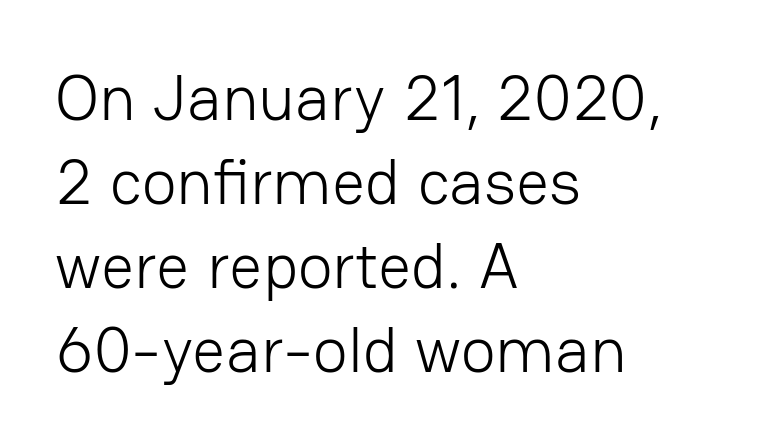
Q: Is the text bold? A: No.
Q: Is the text italic (slanted)? A: No, it is upright.
Q: Is the typeface a serif or a sans-serif typeface? A: Sans-serif.
Q: Is the text underlined? A: No.
Q: How is the paragraph aligned? A: Left-aligned.
Q: Is the spacing between letters normal or unusually wide? A: Normal.
Q: Is the spacing between lines tight, normal or loose? A: Normal.
Q: Width (condensed, normal, or wide)? A: Normal.
Q: Stroke contrast? A: Low.
Q: x-height? A: Medium.
Q: Monospaced? A: No.
